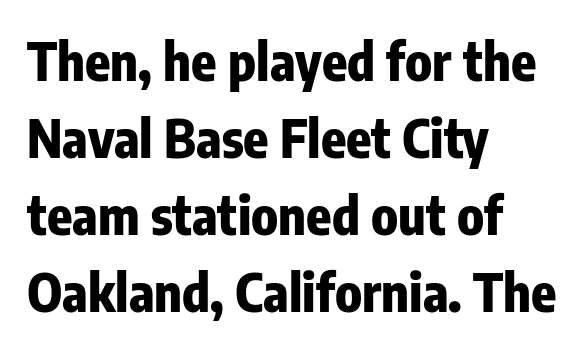
{"serif": "no", "italic": "no", "bold": "yes", "weight": "heavy", "width": "condensed", "stroke_contrast": "low", "x_height": "medium", "monospaced": "no", "underline": "no", "align": "left", "line_spacing": "normal", "line_spacing_ratio": 1.48, "letter_spacing": "normal", "letter_spacing_em": 0.0, "glyph_px": 52}
